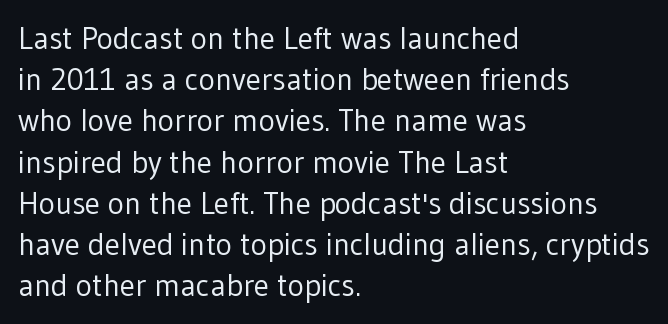
The lines sit at an ordinary, default distance from one another. The typesetter chose a ragged-right arrangement here. Serif or sans? Sans — the stroke terminals are bare. Nobody touched the tracking dial on this one. No heavy texture on the line: the type isn't bold.
